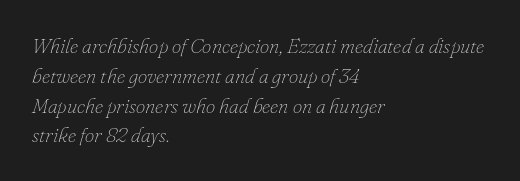
The image shows 21 px text type, italic (leaning right); set left-aligned, normal line spacing (1.42x), normal letter spacing, not underlined.
